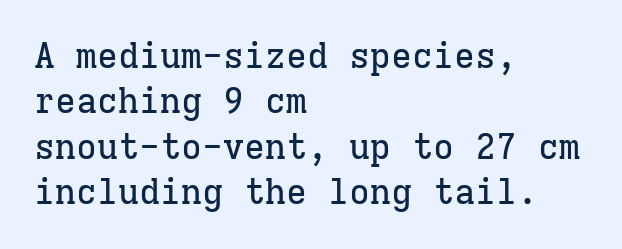
Q: Is the text italic (slanted)? A: No, it is upright.
Q: Is the typeface a serif or a sans-serif typeface? A: Serif.
Q: Is the text underlined? A: No.
Q: How is the paragraph aligned? A: Left-aligned.
Q: Is the spacing between letters normal or unusually wide? A: Normal.
Q: Is the spacing between lines tight, normal or loose? A: Normal.
Q: Width (condensed, normal, or wide)? A: Normal.
Q: Stroke contrast? A: Low.
Q: x-height? A: Medium.
Q: Monospaced? A: Yes.
